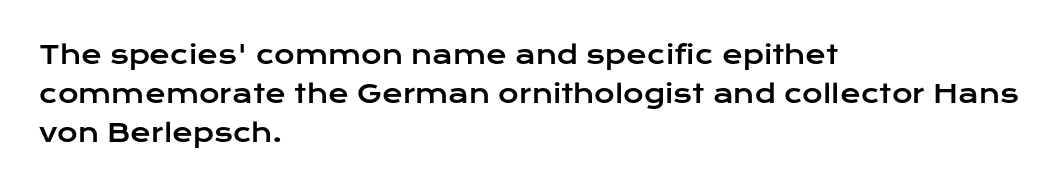
Q: Is the text italic (slanted)? A: No, it is upright.
Q: Is the text underlined? A: No.
Q: How is the paragraph aligned? A: Left-aligned.
Q: Is the spacing between letters normal or unusually wide? A: Normal.
Q: Is the spacing between lines tight, normal or loose? A: Normal.
